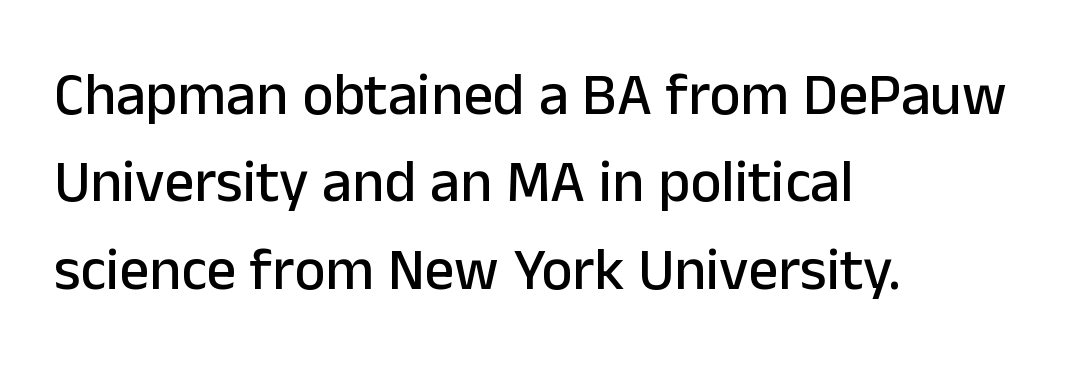
{"serif": "no", "italic": "no", "width": "normal", "stroke_contrast": "low", "x_height": "medium", "monospaced": "no", "underline": "no", "align": "left", "line_spacing": "normal", "line_spacing_ratio": 1.48, "letter_spacing": "normal", "letter_spacing_em": 0.0, "glyph_px": 59}
